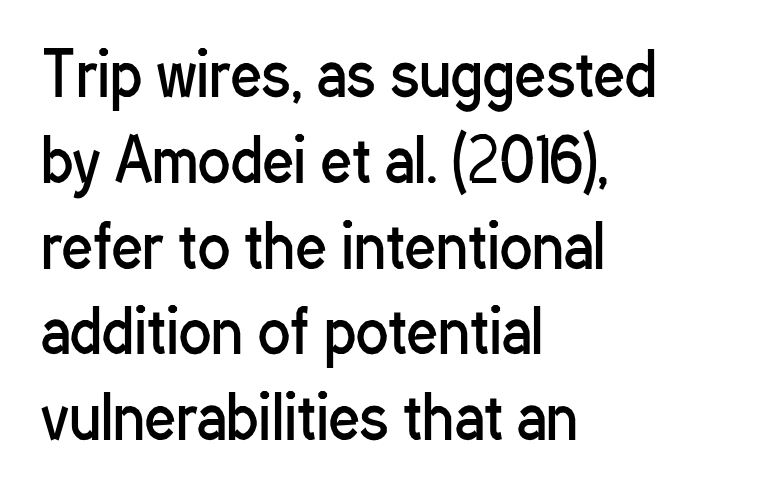
The image shows 60 px regular-weight, condensed sans-serif type, upright; set left-aligned, normal line spacing (1.43x), normal letter spacing, not underlined; low stroke contrast and a medium x-height.
